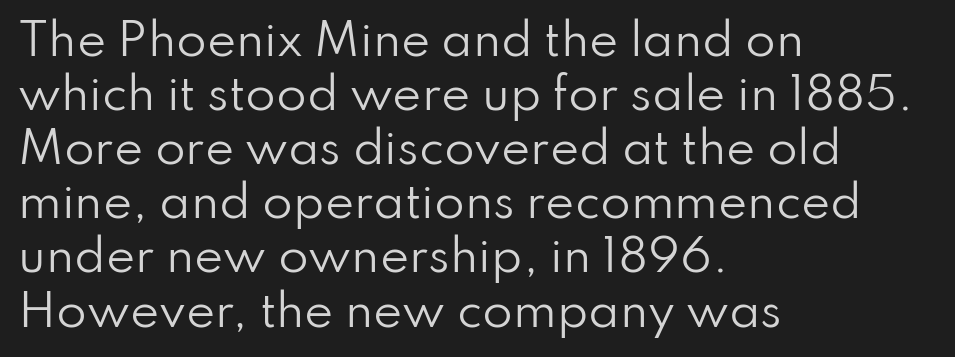
The image shows 44 px regular-weight sans-serif type, upright; set left-aligned, line spacing 1.23x, normal letter spacing, not underlined; low stroke contrast and a small x-height.
